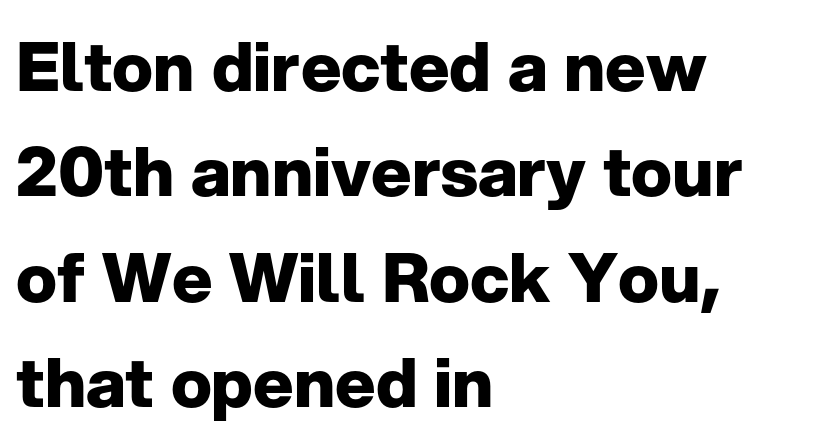
{"serif": "no", "italic": "no", "bold": "yes", "weight": "heavy", "width": "normal", "stroke_contrast": "low", "x_height": "medium", "monospaced": "no", "underline": "no", "align": "left", "line_spacing": "normal", "line_spacing_ratio": 1.55, "letter_spacing": "normal", "letter_spacing_em": 0.0, "glyph_px": 68}
